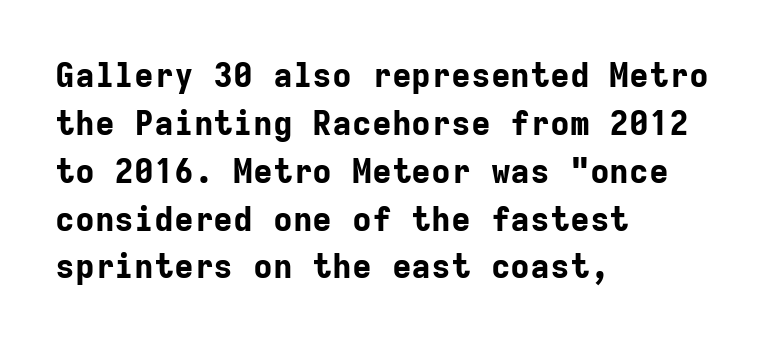
Q: Is the text bold? A: Yes.
Q: Is the text italic (slanted)? A: No, it is upright.
Q: Is the typeface a serif or a sans-serif typeface? A: Sans-serif.
Q: Is the text underlined? A: No.
Q: How is the paragraph aligned? A: Left-aligned.
Q: Is the spacing between letters normal or unusually wide? A: Normal.
Q: Is the spacing between lines tight, normal or loose? A: Normal.
Q: Width (condensed, normal, or wide)? A: Normal.
Q: Stroke contrast? A: Low.
Q: x-height? A: Medium.
Q: Monospaced? A: Yes.
